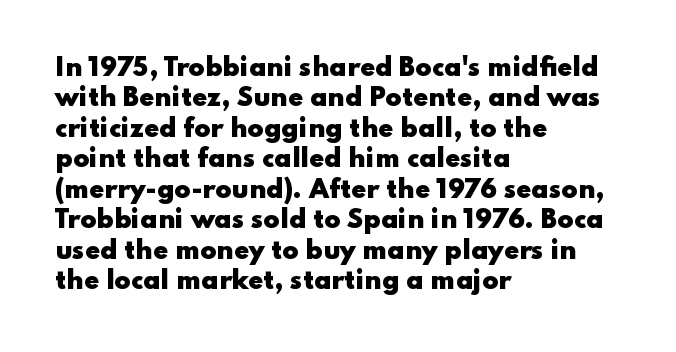
Q: Is the text bold? A: Yes.
Q: Is the text italic (slanted)? A: No, it is upright.
Q: Is the text underlined? A: No.
Q: How is the paragraph aligned? A: Left-aligned.
Q: Is the spacing between letters normal or unusually wide? A: Normal.
Q: Is the spacing between lines tight, normal or loose? A: Normal.
